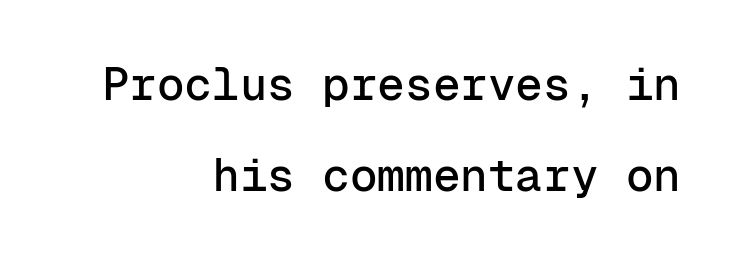
The image shows 46 px sans-serif type, upright, monospaced; set right-aligned, loose line spacing (1.98x), normal letter spacing, not underlined; low stroke contrast and a medium x-height.
